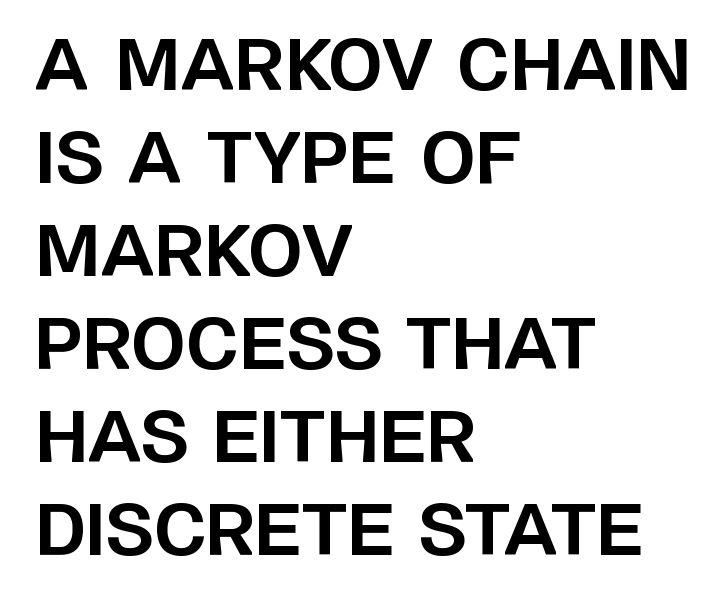
Q: Is the text bold? A: Yes.
Q: Is the text italic (slanted)? A: No, it is upright.
Q: Is the typeface a serif or a sans-serif typeface? A: Sans-serif.
Q: Is the text underlined? A: No.
Q: How is the paragraph aligned? A: Left-aligned.
Q: Is the spacing between letters normal or unusually wide? A: Normal.
Q: Is the spacing between lines tight, normal or loose? A: Normal.
Q: Width (condensed, normal, or wide)? A: Normal.
Q: Stroke contrast? A: Low.
Q: x-height? A: Large.
Q: Monospaced? A: No.
